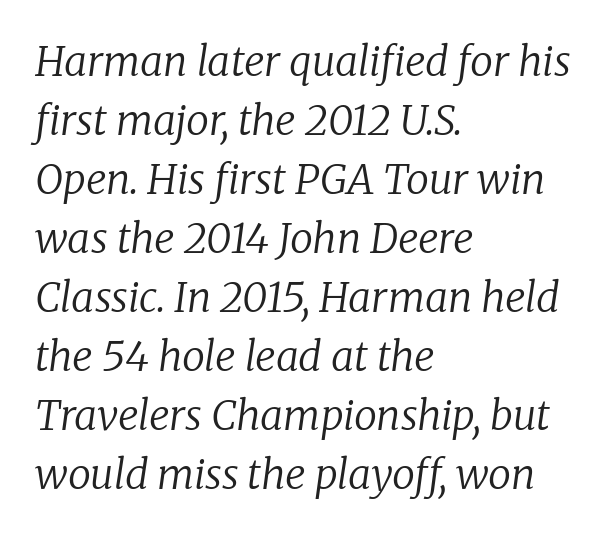
Is this a fixed-width face? No — the glyphs have proportional, varying widths. Whoever set this chose a conventional vertical rhythm. There's an unmistakable incline to the writing here. Underline: absent. Tracking here is standard; glyphs follow each other at the usual distance. Unlike a clean sans, this face finishes its strokes with serifs.
